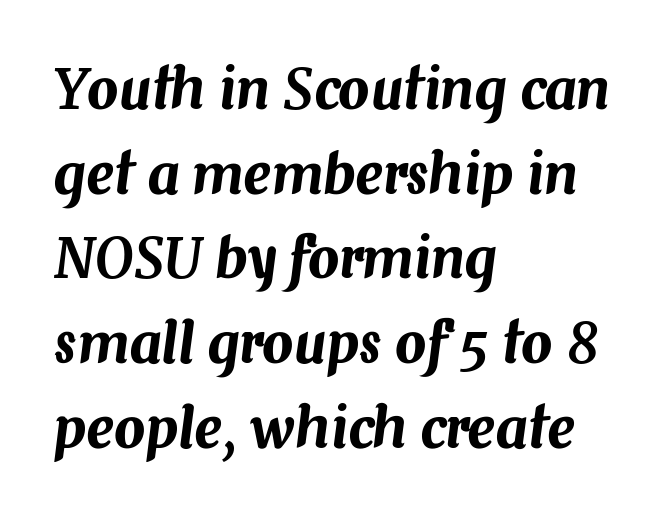
Q: Is the text italic (slanted)? A: Yes, it leans right by about 7 degrees.
Q: Is the text underlined? A: No.
Q: How is the paragraph aligned? A: Left-aligned.
Q: Is the spacing between letters normal or unusually wide? A: Normal.
Q: Is the spacing between lines tight, normal or loose? A: Normal.
Q: Width (condensed, normal, or wide)? A: Normal.
Q: Stroke contrast? A: Medium.
Q: x-height? A: Medium.
Q: Monospaced? A: No.
